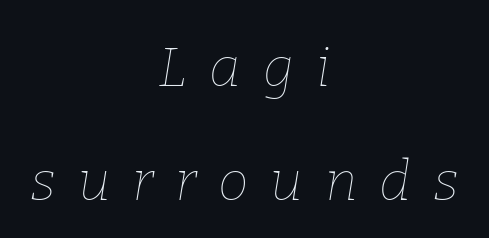
The space directly below the letters is spotless. The lines in this sample share a center point and differ in where they start and stop. Note the varied advance widths — an 'i' is clearly narrower than an 'm'. Baseline-to-baseline distance is far greater than the letter height. When letters slant like this, we call the style italic.
